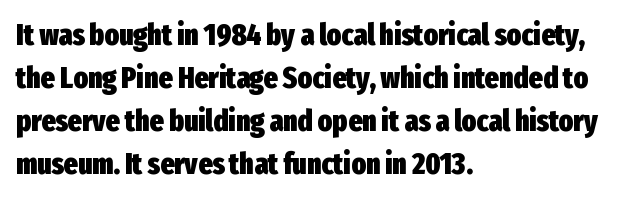
The image shows 30 px heavy, condensed sans-serif type, upright; set left-aligned, normal line spacing (1.43x), normal letter spacing, not underlined; low stroke contrast and a medium x-height.
